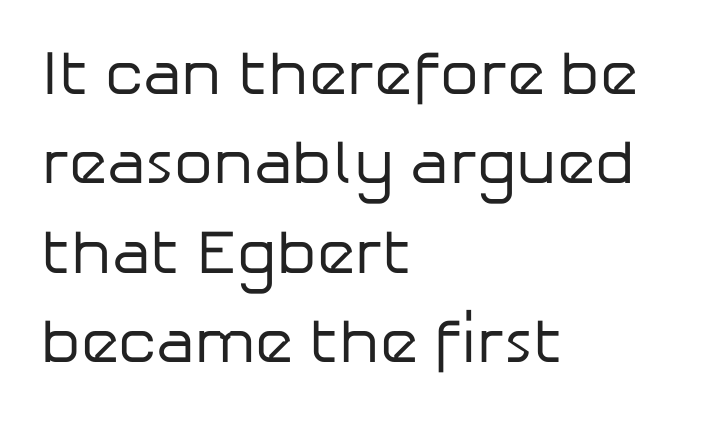
Q: Is the text bold? A: No.
Q: Is the text italic (slanted)? A: No, it is upright.
Q: Is the typeface a serif or a sans-serif typeface? A: Sans-serif.
Q: Is the text underlined? A: No.
Q: How is the paragraph aligned? A: Left-aligned.
Q: Is the spacing between letters normal or unusually wide? A: Normal.
Q: Is the spacing between lines tight, normal or loose? A: Normal.
Q: Width (condensed, normal, or wide)? A: Normal.
Q: Stroke contrast? A: Low.
Q: x-height? A: Medium.
Q: Monospaced? A: No.
